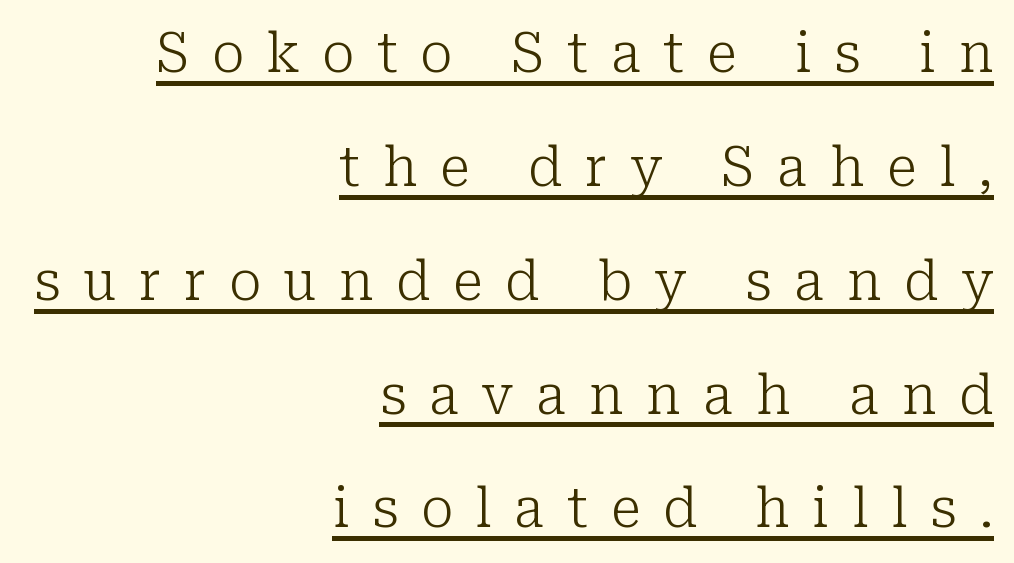
The image shows 55 px light serif type, upright; set right-aligned, loose line spacing (2.07x), unusually wide letter spacing (+0.41 em), underlined; low stroke contrast and a medium x-height.
